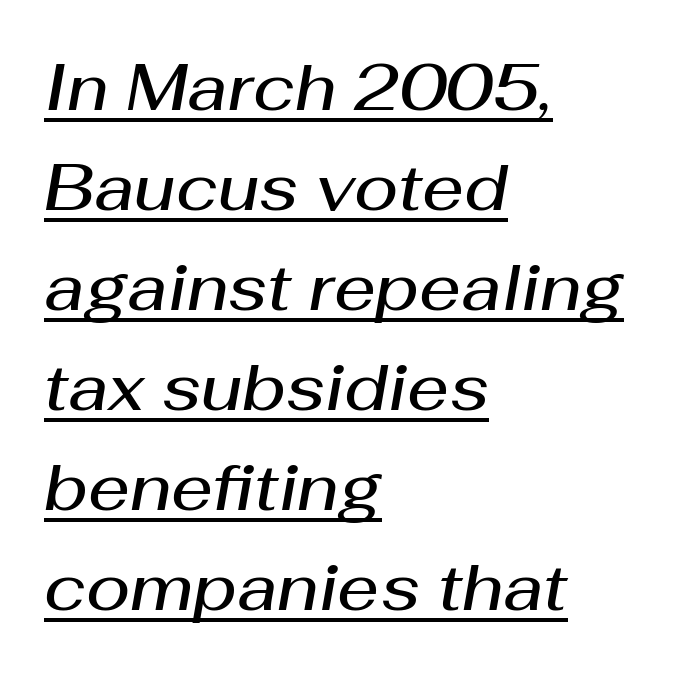
Q: Is the text bold? A: Semi-bold.
Q: Is the text italic (slanted)? A: Yes, it leans right by about 10 degrees.
Q: Is the text underlined? A: Yes.
Q: How is the paragraph aligned? A: Left-aligned.
Q: Is the spacing between letters normal or unusually wide? A: Normal.
Q: Is the spacing between lines tight, normal or loose? A: Normal.
Q: Width (condensed, normal, or wide)? A: Normal.
Q: Stroke contrast? A: Medium.
Q: x-height? A: Medium.
Q: Monospaced? A: No.
